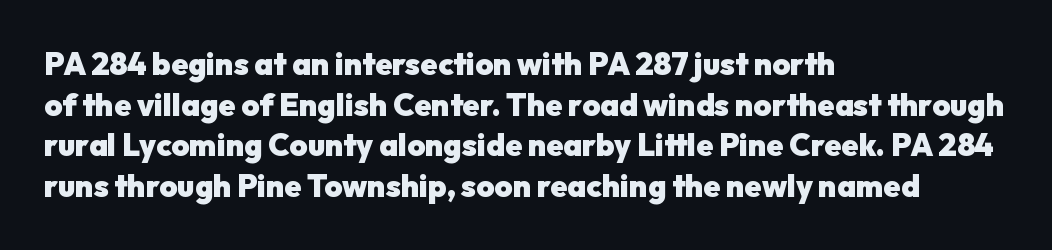
The image shows 31 px heavy sans-serif type, upright; set left-aligned, normal line spacing (1.31x), normal letter spacing, not underlined; low stroke contrast and a medium x-height.
